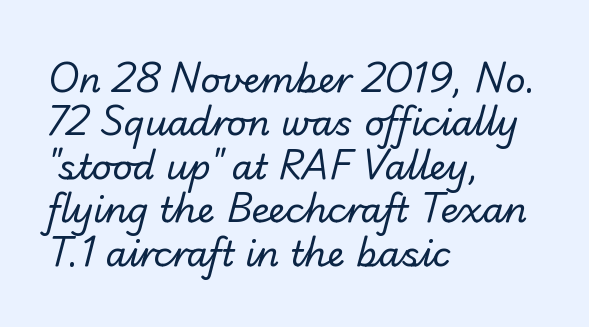
Short and long lines alike share a common starting point at left. Standard letterfit; no display-style spreading of the glyphs. The typeface chosen for these lines omits serifs. Clear beneath every line of the passage. You could not count columns in this text — the font is proportionally spaced. Each stroke keeps to a modest, everyday thickness or less.
